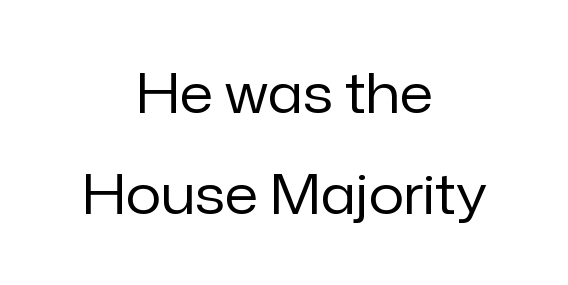
{"serif": "no", "italic": "no", "bold": "no", "weight": "regular", "width": "normal", "stroke_contrast": "low", "x_height": "medium", "monospaced": "no", "underline": "no", "align": "center", "line_spacing_ratio": 1.83, "letter_spacing": "normal", "letter_spacing_em": 0.0, "glyph_px": 55}
